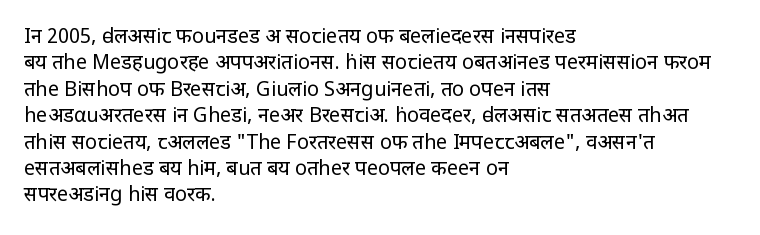
Characters remain perfectly vertical along every line. Rows of type keep a routine distance in the vertical direction. The face looks like a standard text weight, possibly lighter. Letter spacing: default. Each row of text sits above clean, open space.
